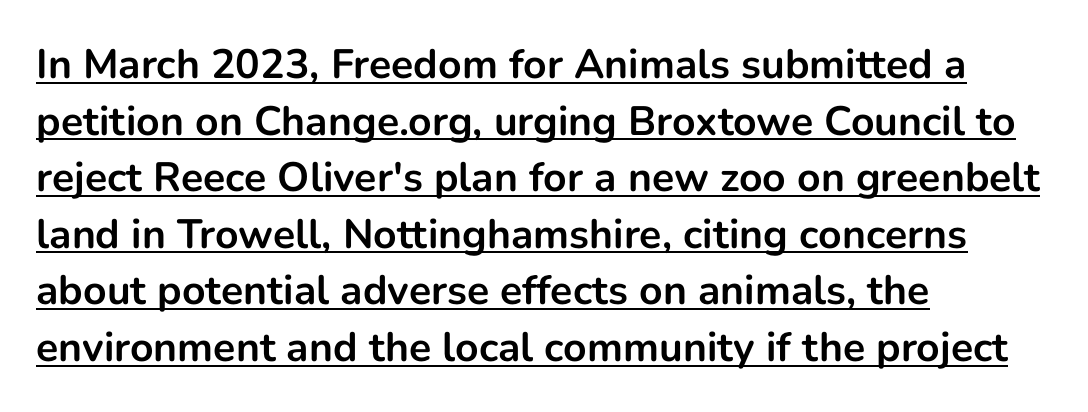
The image shows 41 px bold sans-serif type, upright; set left-aligned, normal line spacing (1.38x), normal letter spacing, underlined; low stroke contrast and a medium x-height.
